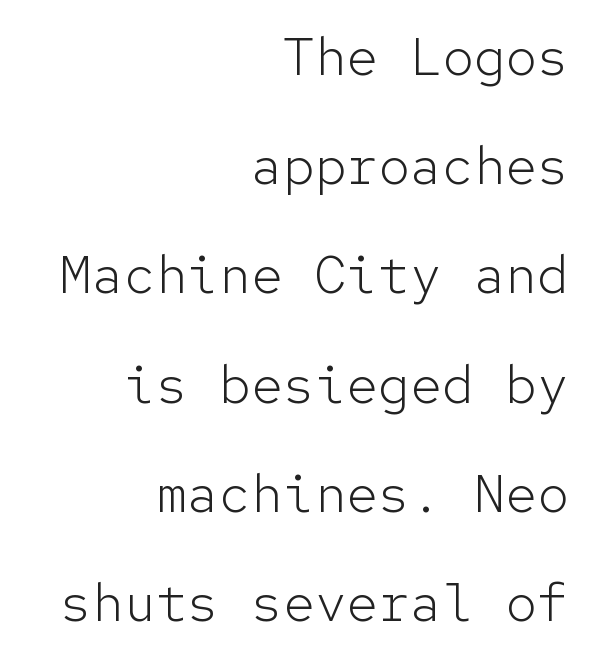
The image shows 53 px light sans-serif type, upright, monospaced; set right-aligned, loose line spacing (2.06x), normal letter spacing, not underlined; low stroke contrast and a medium x-height.
